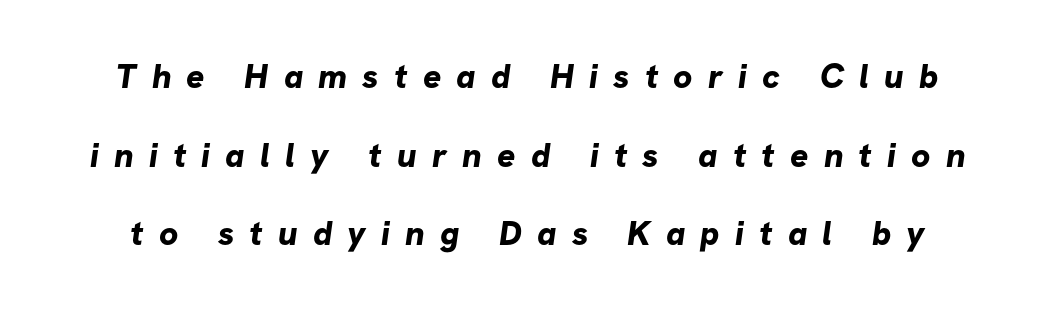
Q: Is the text bold? A: Yes.
Q: Is the typeface a serif or a sans-serif typeface? A: Sans-serif.
Q: Is the text underlined? A: No.
Q: Is the spacing between letters normal or unusually wide? A: Unusually wide.
Q: Is the spacing between lines tight, normal or loose? A: Loose.
Q: Width (condensed, normal, or wide)? A: Normal.
Q: Stroke contrast? A: Low.
Q: x-height? A: Medium.
Q: Monospaced? A: No.
